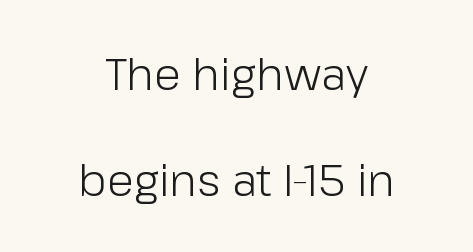
Q: Is the text bold? A: No.
Q: Is the text italic (slanted)? A: No, it is upright.
Q: Is the typeface a serif or a sans-serif typeface? A: Sans-serif.
Q: Is the text underlined? A: No.
Q: How is the paragraph aligned? A: Centered.
Q: Is the spacing between letters normal or unusually wide? A: Normal.
Q: Is the spacing between lines tight, normal or loose? A: Loose.
Q: Width (condensed, normal, or wide)? A: Normal.
Q: Stroke contrast? A: Low.
Q: x-height? A: Medium.
Q: Monospaced? A: No.
